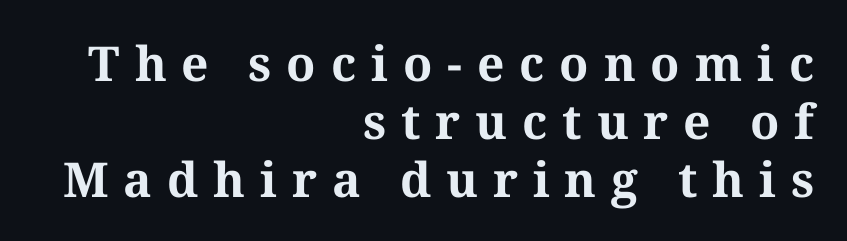
Ordinary non-slanted type is in use. Character widths vary here, with narrow letters taking less room than wide ones. Alignment: flush right. Underline: absent. Students, this is bold: see how much ink each stroke carries.
